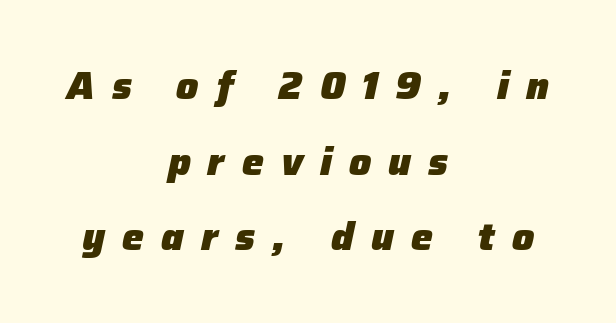
The image shows 39 px heavy type, italic (leaning right); set centered, loose line spacing (1.94x), unusually wide letter spacing (+0.44 em), not underlined; low stroke contrast and a medium x-height.
